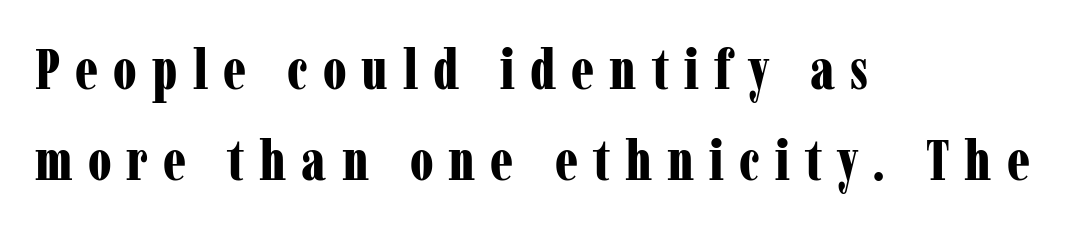
Note the varied advance widths — an 'i' is clearly narrower than an 'm'. What kind of face is this? One with serifs. Emphasis by weight is at full strength: bold. The strip under each line holds only bare page. If you drew a line through each stem, it would be perfectly vertical. Notice how descenders clear the ascenders below comfortably — that's standard leading.
